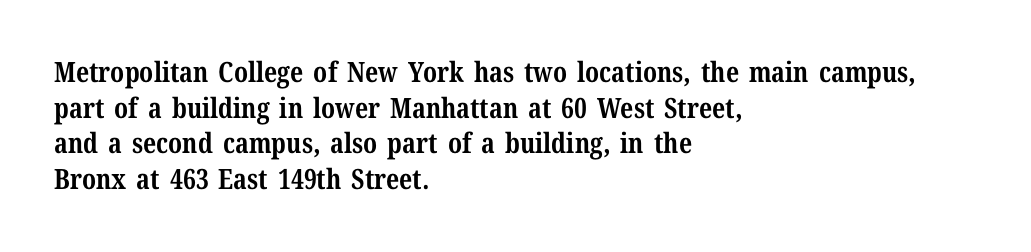
The image shows 28 px bold serif type, upright; set left-aligned, normal line spacing (1.27x), normal letter spacing, not underlined; medium stroke contrast and a medium x-height.
